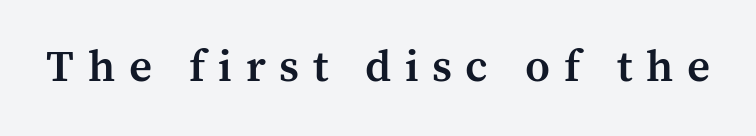
{"serif": "yes", "italic": "no", "bold": "semi", "weight": "semibold", "width": "normal", "stroke_contrast": "medium", "x_height": "medium", "monospaced": "no", "underline": "no", "letter_spacing": "wide", "letter_spacing_em": 0.3, "glyph_px": 45}
